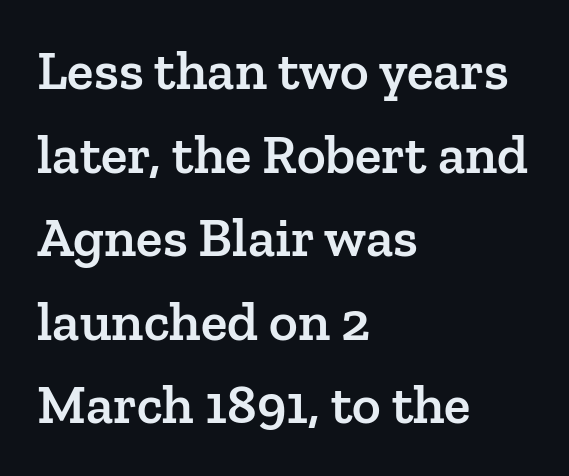
The image shows 55 px semibold serif type, upright; set left-aligned, normal line spacing (1.52x), normal letter spacing, not underlined; low stroke contrast and a medium x-height.
